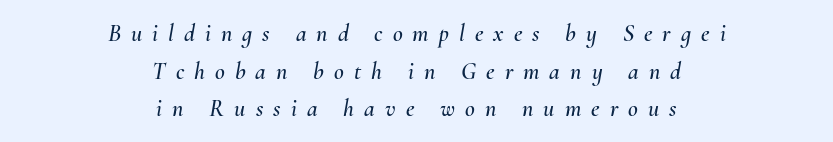
{"italic": "yes", "lean": "right", "slant_degrees": 10, "underline": "no", "align": "center", "line_spacing": "normal", "line_spacing_ratio": 1.57, "letter_spacing": "wide", "letter_spacing_em": 0.42, "glyph_px": 24}
